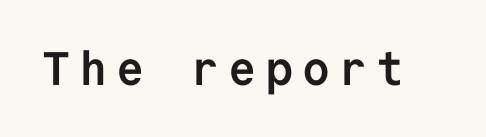
Q: Is the text bold? A: Yes.
Q: Is the text italic (slanted)? A: No, it is upright.
Q: Is the typeface a serif or a sans-serif typeface? A: Sans-serif.
Q: Is the text underlined? A: No.
Q: Width (condensed, normal, or wide)? A: Normal.
Q: Stroke contrast? A: Low.
Q: x-height? A: Medium.
Q: Monospaced? A: Yes.
